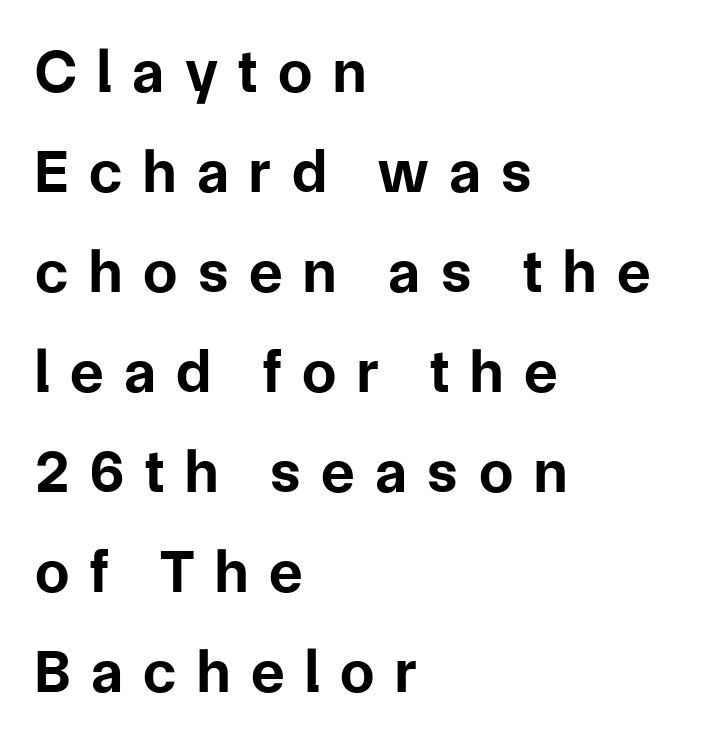
The image shows 61 px bold sans-serif type, upright; set left-aligned, normal line spacing (1.64x), unusually wide letter spacing (+0.34 em), not underlined; low stroke contrast and a medium x-height.
